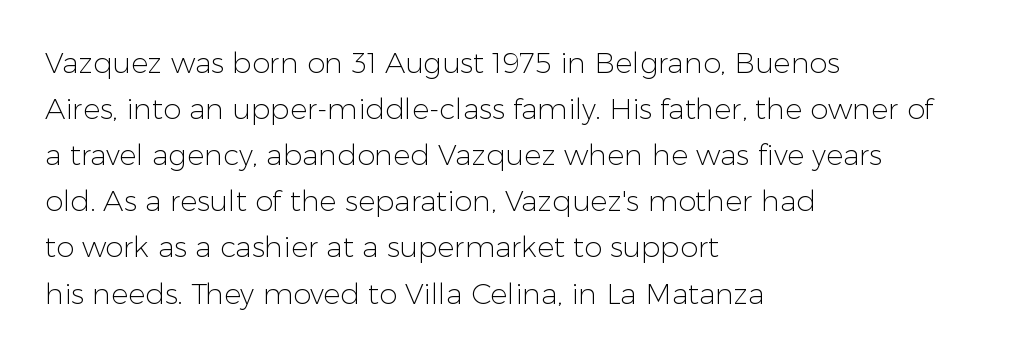
Compared with typical paragraphs, the rows here are spaced about the same. A clean baseline with only descenders dipping below it. You could not count columns in this text — the font is proportionally spaced. In terms of posture, this sample is upright. This is sans-serif lettering, the kind often seen on screens and signage.
